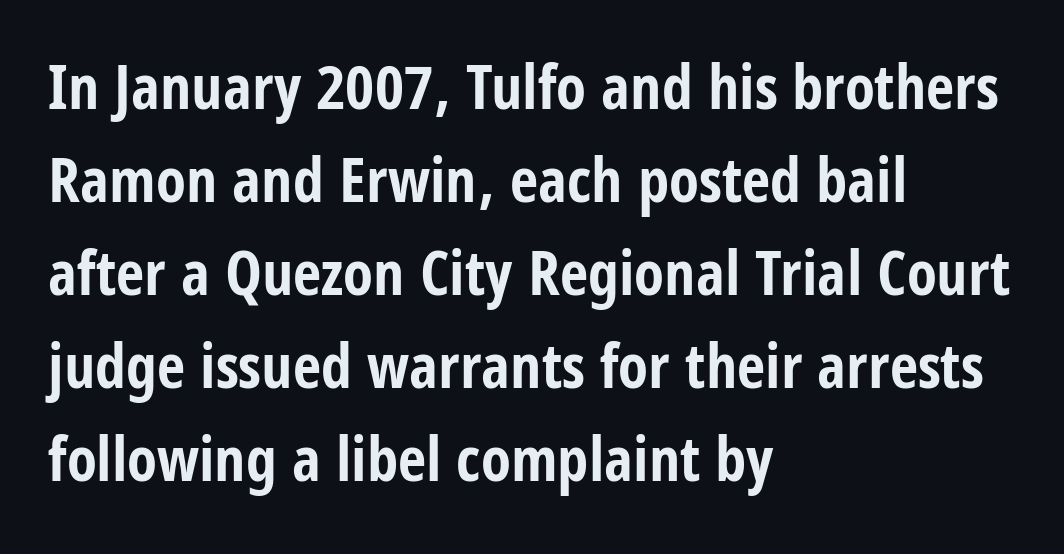
Does the leading feel generous? No, just average. Clear beneath every line of the passage. Every row of glyphs begins at an identical x-position on the left. Does the lettering tilt? It doesn't — this is upright. This is heavy type, rendered in bold.
